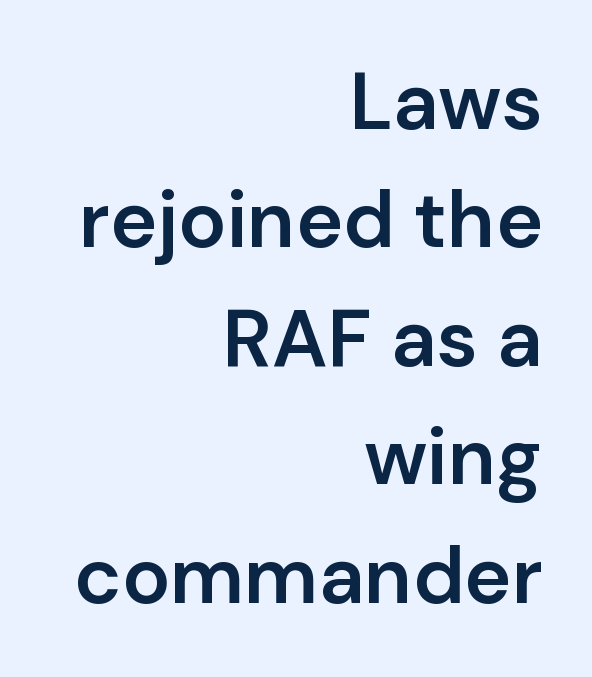
{"serif": "no", "italic": "no", "bold": "semi", "weight": "semibold", "width": "normal", "stroke_contrast": "low", "x_height": "medium", "monospaced": "no", "underline": "no", "align": "right", "line_spacing": "normal", "line_spacing_ratio": 1.48, "letter_spacing": "normal", "letter_spacing_em": 0.0, "glyph_px": 80}
